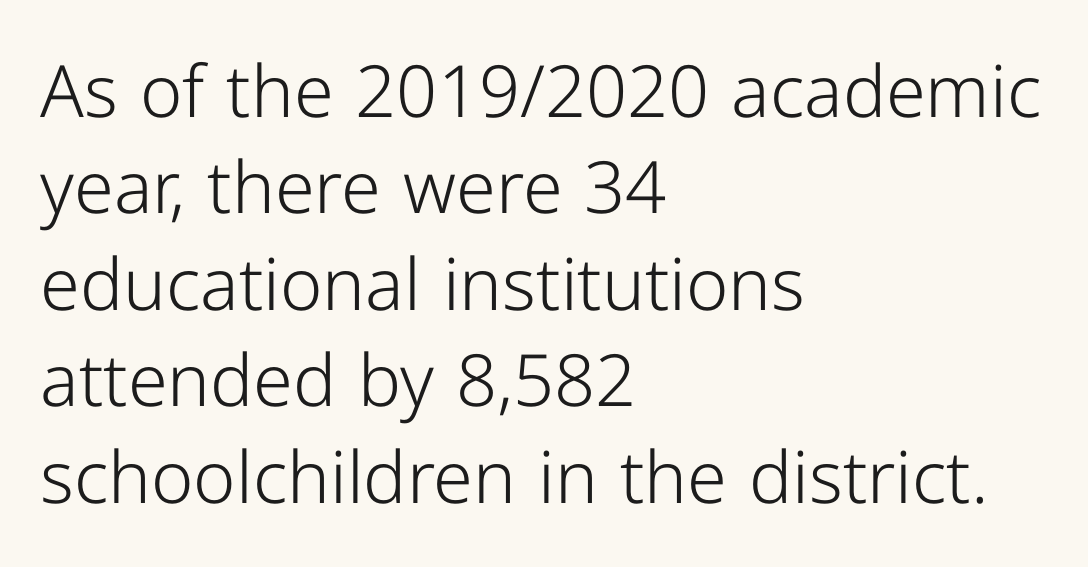
Note the varied advance widths — an 'i' is clearly narrower than an 'm'. Students, note that the glyphs here touch the page at normal intervals. Examine the stroke ends and you'll find no serifs. If you drew a line through each stem, it would be perfectly vertical. Beneath every word, the page is bare.
